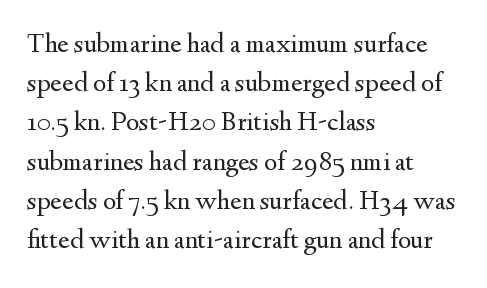
{"serif": "yes", "italic": "no", "bold": "no", "weight": "regular", "width": "normal", "stroke_contrast": "medium", "x_height": "small", "monospaced": "no", "underline": "no", "align": "left", "line_spacing": "normal", "line_spacing_ratio": 1.4, "letter_spacing": "normal", "letter_spacing_em": 0.0, "glyph_px": 28}
